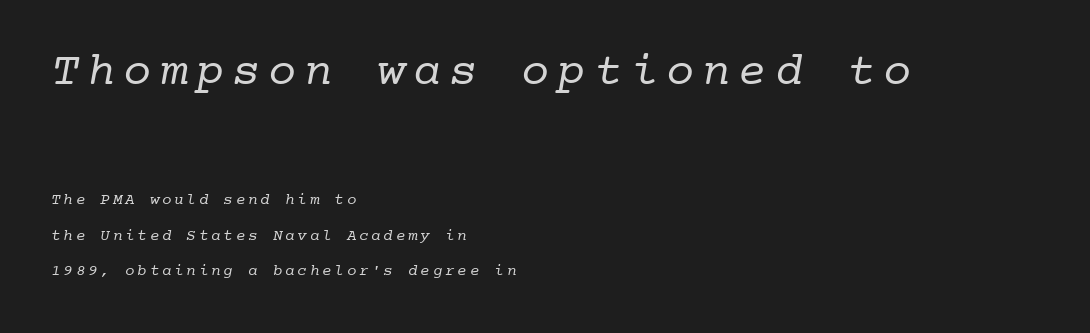
Q: Is the text bold? A: No.
Q: Is the typeface a serif or a sans-serif typeface? A: Serif.
Q: Is the text underlined? A: No.
Q: How is the paragraph aligned? A: Left-aligned.
Q: Is the spacing between lines tight, normal or loose? A: Loose.
Q: Which block of text is set in a larger size, the first (top) or the second (bottom)? A: The first (top) one.
Q: Width (condensed, normal, or wide)? A: Normal.
Q: Stroke contrast? A: Low.
Q: x-height? A: Medium.
Q: Monospaced? A: Yes.
